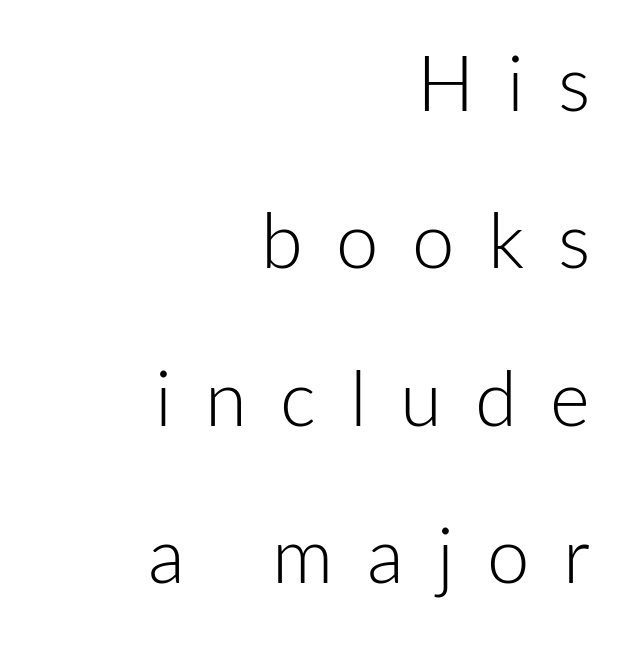
The image shows 76 px light sans-serif type, upright; set right-aligned, loose line spacing (2.07x), unusually wide letter spacing (+0.44 em), not underlined; low stroke contrast and a medium x-height.
